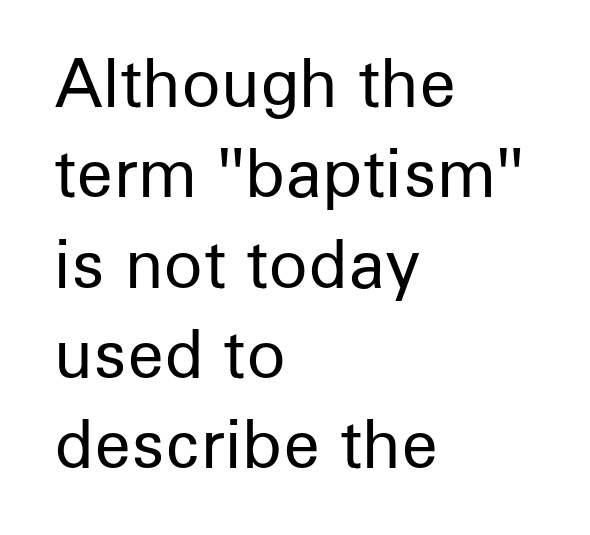
{"serif": "no", "italic": "no", "bold": "no", "weight": "regular", "width": "normal", "stroke_contrast": "low", "x_height": "medium", "monospaced": "no", "underline": "no", "align": "left", "line_spacing": "normal", "line_spacing_ratio": 1.39, "letter_spacing": "normal", "letter_spacing_em": 0.0, "glyph_px": 65}
